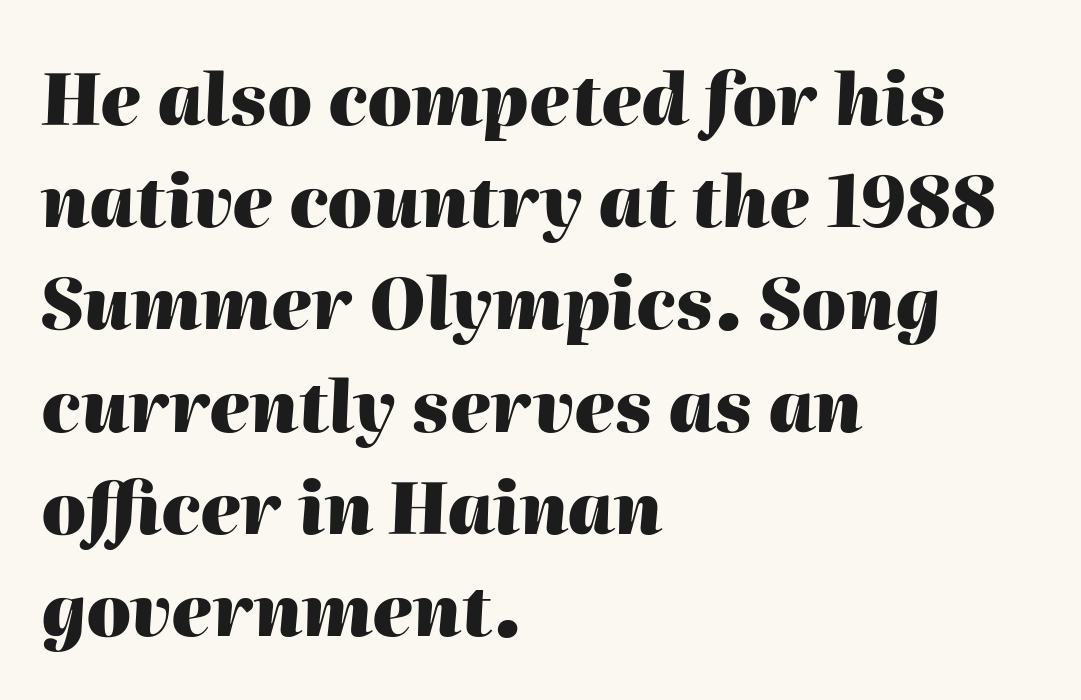
Summary of weight: heavy, a full bold. Every character sits at an angle, as italics do. What stands out about the letter spacing? Nothing — it is the standard amount. The leading is moderate, giving the passage an even texture. Horizontally, the lines are justified to the leading edge only.
